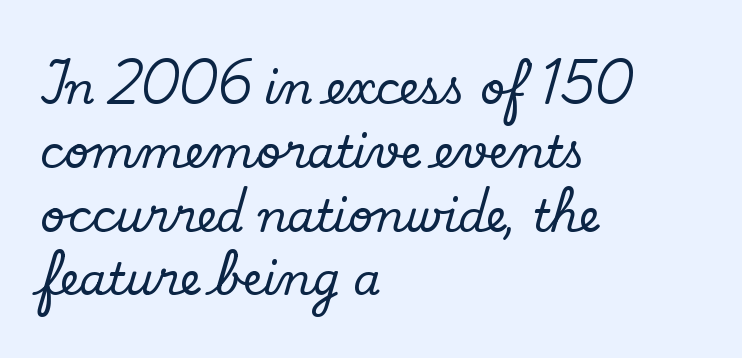
The image shows 44 px serif type; set left-aligned, normal line spacing (1.45x), normal letter spacing, not underlined; low stroke contrast and a small x-height.
